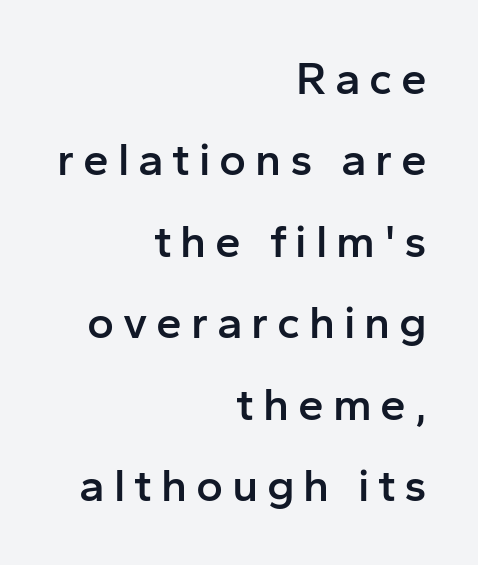
Which margin do the lines hug? The right one — the left edge is uneven. What kind of face is this? One without serifs — a sans. Does the lettering tilt? It doesn't — this is upright. In terms of weight, the rendering is demibold, just under bold. Here the designer chose a conventional face with non-uniform glyph widths.
